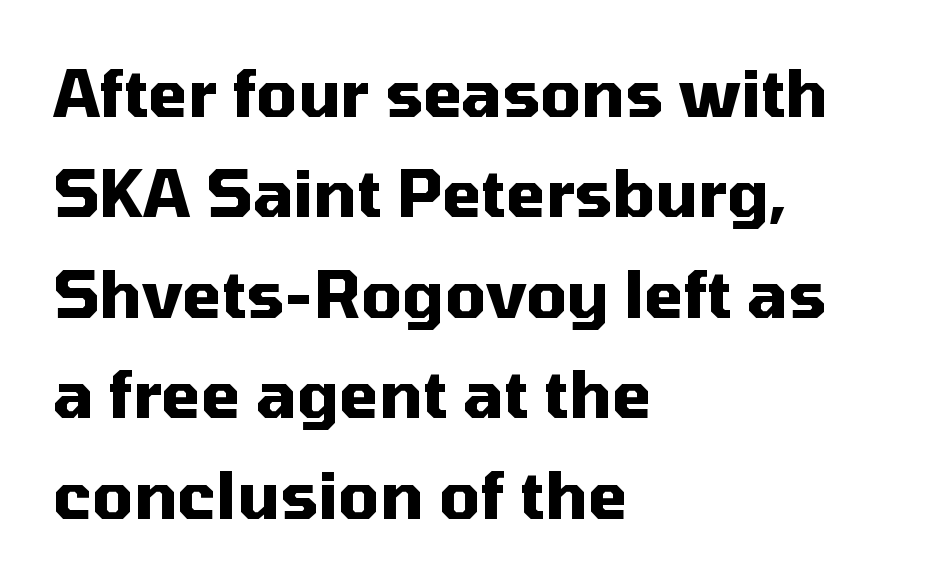
The image shows 64 px heavy sans-serif type, upright; set left-aligned, normal line spacing (1.57x), normal letter spacing, not underlined; medium stroke contrast and a medium x-height.
